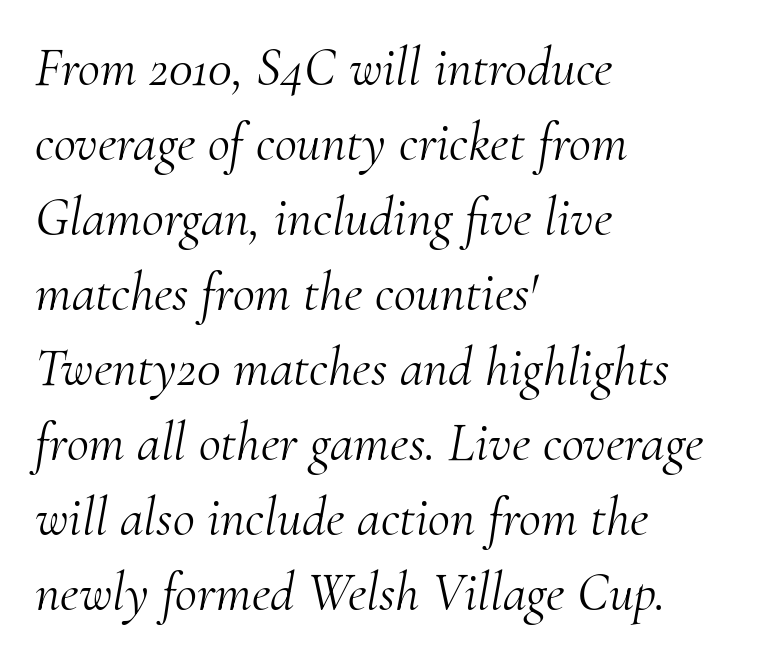
Q: Is the text bold? A: No.
Q: Is the text italic (slanted)? A: Yes, it leans right by about 10 degrees.
Q: Is the typeface a serif or a sans-serif typeface? A: Serif.
Q: Is the text underlined? A: No.
Q: How is the paragraph aligned? A: Left-aligned.
Q: Is the spacing between letters normal or unusually wide? A: Normal.
Q: Is the spacing between lines tight, normal or loose? A: Normal.
Q: Width (condensed, normal, or wide)? A: Normal.
Q: Stroke contrast? A: Medium.
Q: x-height? A: Small.
Q: Monospaced? A: No.
